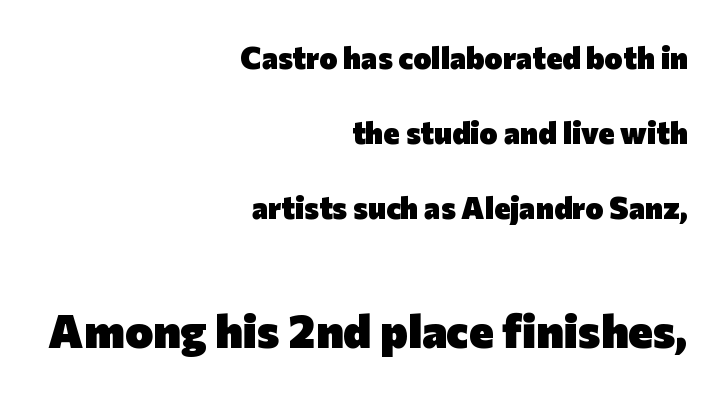
The image shows 47 px heavy sans-serif type, upright; set right-aligned, loose line spacing (2.42x), normal letter spacing, not underlined; the second (bottom) block is 1.52x larger; low stroke contrast and a medium x-height.
